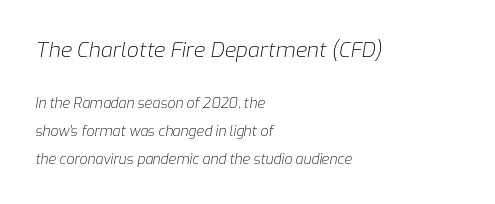
{"italic": "yes", "lean": "right", "slant_degrees": 9, "bold": "no", "underline": "no", "align": "left", "line_spacing": "loose", "line_spacing_ratio": 1.98, "letter_spacing": "normal", "letter_spacing_em": 0.0, "larger_block": "first", "size_ratio": 1.5, "glyph_px": 21}
